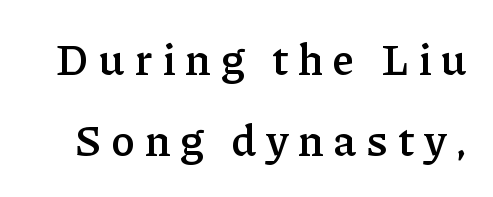
Q: Is the text bold? A: Semi-bold.
Q: Is the text italic (slanted)? A: No, it is upright.
Q: Is the typeface a serif or a sans-serif typeface? A: Serif.
Q: Is the text underlined? A: No.
Q: Is the spacing between letters normal or unusually wide? A: Unusually wide.
Q: Width (condensed, normal, or wide)? A: Normal.
Q: Stroke contrast? A: Low.
Q: x-height? A: Medium.
Q: Monospaced? A: No.
